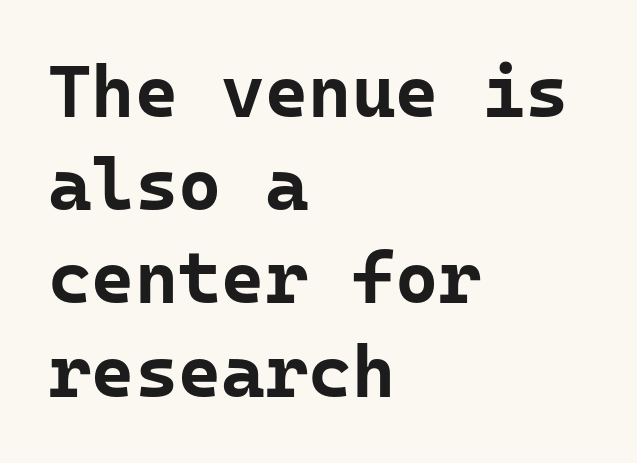
The image shows 74 px bold sans-serif type, upright; set left-aligned, normal line spacing (1.26x), normal letter spacing, not underlined; low stroke contrast and a medium x-height.
